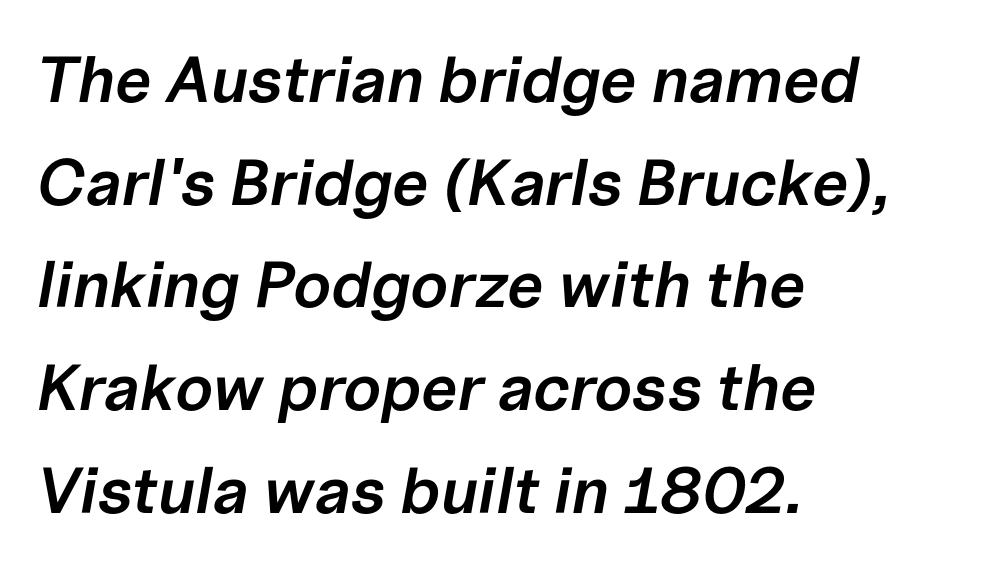
{"italic": "yes", "lean": "right", "slant_degrees": 10, "bold": "semi", "weight": "semibold", "width": "normal", "stroke_contrast": "low", "x_height": "medium", "monospaced": "no", "underline": "no", "align": "left", "line_spacing": "normal", "line_spacing_ratio": 1.58, "letter_spacing": "normal", "letter_spacing_em": 0.0, "glyph_px": 65}
